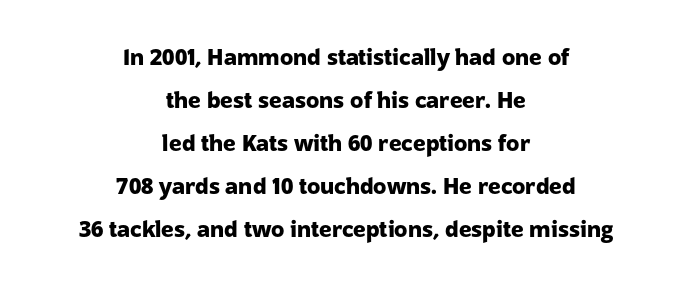
{"italic": "no", "bold": "yes", "underline": "no", "align": "center", "line_spacing": "loose", "line_spacing_ratio": 1.95, "letter_spacing": "normal", "letter_spacing_em": 0.0, "glyph_px": 22}
